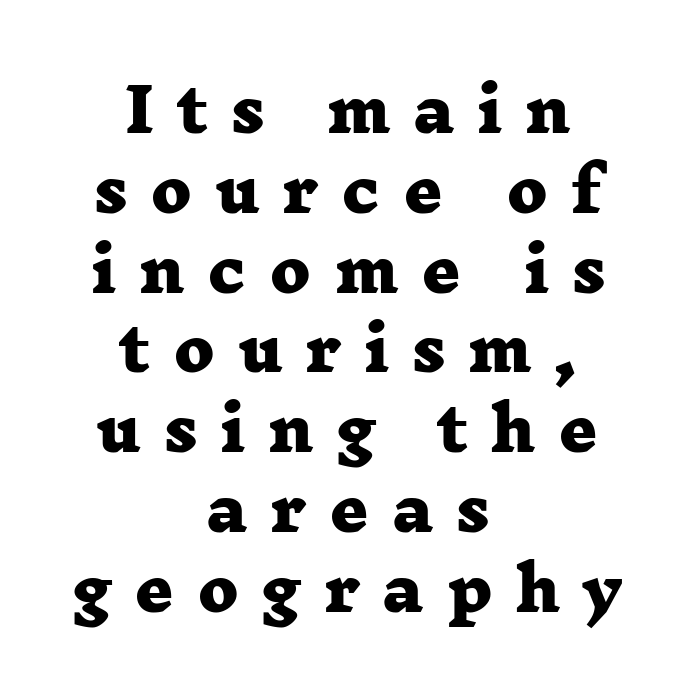
You could not count columns in this text — the font is proportionally spaced. How heavy is the stroke? Heavy — this is a bold. One-word summary of the alignment: center. Little horizontal feet cap the strokes, marking this as serif type.
